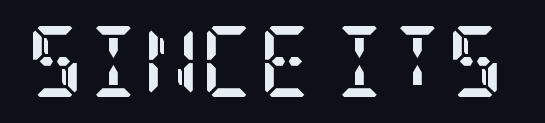
{"serif": "yes", "italic": "no", "bold": "yes", "weight": "semibold", "width": "condensed", "stroke_contrast": "low", "x_height": "large", "underline": "no", "letter_spacing": "normal", "letter_spacing_em": 0.0, "glyph_px": 71}
